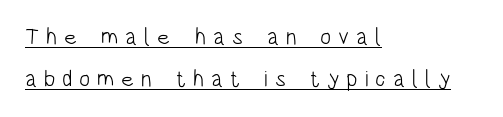
The image shows 23 px text type, upright; set left-aligned, line spacing 1.83x, unusually wide letter spacing (+0.3 em), underlined.
